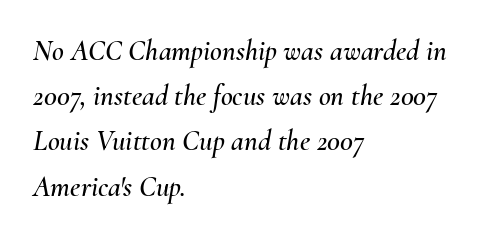
Proportional: the letters do not fall into vertical columns. Typeset ragged right — the left edge is the straight one. Characters follow at the spacing the type designer built in. Vertically, the passage feels balanced, rows spaced as you'd expect. The passage shown leans; its letterforms are oblique.
